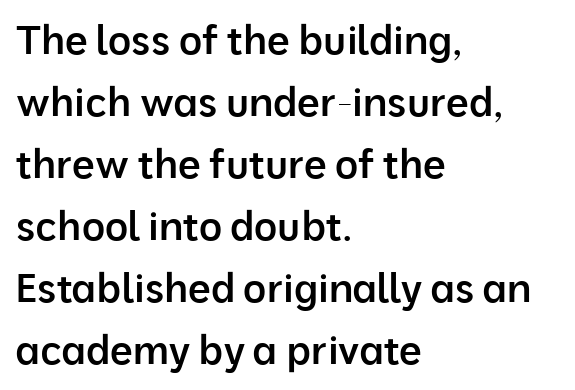
Q: Is the text bold? A: Semi-bold.
Q: Is the text italic (slanted)? A: No, it is upright.
Q: Is the typeface a serif or a sans-serif typeface? A: Sans-serif.
Q: Is the text underlined? A: No.
Q: How is the paragraph aligned? A: Left-aligned.
Q: Is the spacing between letters normal or unusually wide? A: Normal.
Q: Is the spacing between lines tight, normal or loose? A: Normal.
Q: Width (condensed, normal, or wide)? A: Normal.
Q: Stroke contrast? A: Low.
Q: x-height? A: Medium.
Q: Monospaced? A: No.
